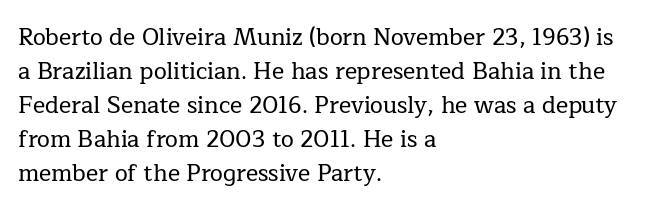
The image shows 23 px text type, upright; set left-aligned, normal line spacing (1.48x), normal letter spacing, not underlined.
